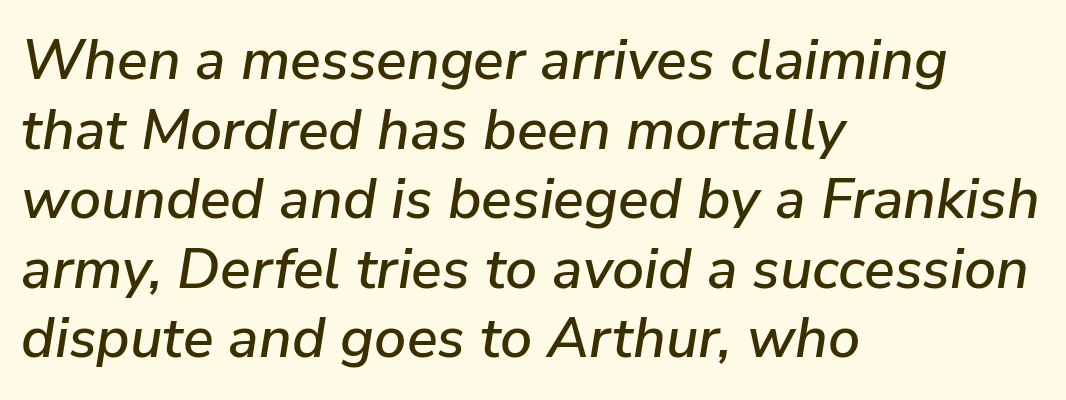
The image shows 57 px text type, italic (leaning right); set left-aligned, line spacing 1.22x, normal letter spacing, not underlined; low stroke contrast and a medium x-height.
